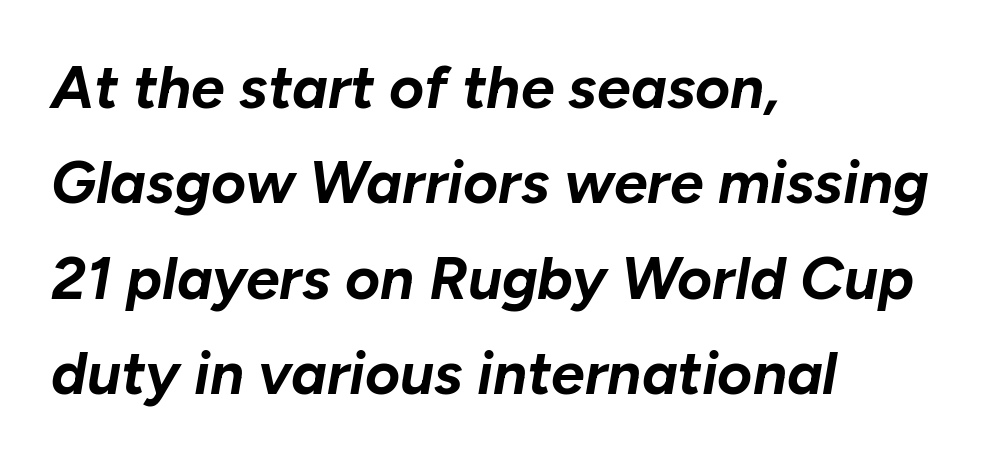
{"italic": "yes", "lean": "right", "slant_degrees": 10, "bold": "yes", "weight": "bold", "width": "normal", "stroke_contrast": "low", "x_height": "medium", "monospaced": "no", "underline": "no", "align": "left", "line_spacing": "normal", "line_spacing_ratio": 1.59, "letter_spacing": "normal", "letter_spacing_em": 0.0, "glyph_px": 60}
